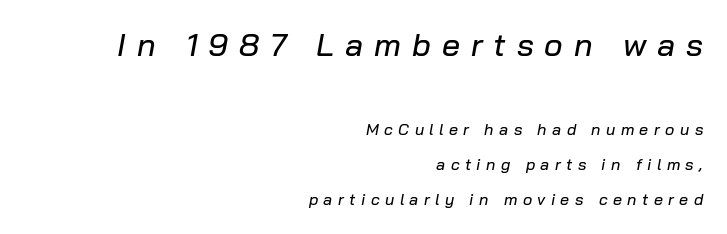
Q: Is the text italic (slanted)? A: Yes, it leans right by about 10 degrees.
Q: Is the text underlined? A: No.
Q: How is the paragraph aligned? A: Right-aligned.
Q: Is the spacing between letters normal or unusually wide? A: Unusually wide.
Q: Is the spacing between lines tight, normal or loose? A: Loose.
Q: Which block of text is set in a larger size, the first (top) or the second (bottom)? A: The first (top) one.
Q: Width (condensed, normal, or wide)? A: Normal.
Q: Stroke contrast? A: Low.
Q: x-height? A: Medium.
Q: Monospaced? A: No.
